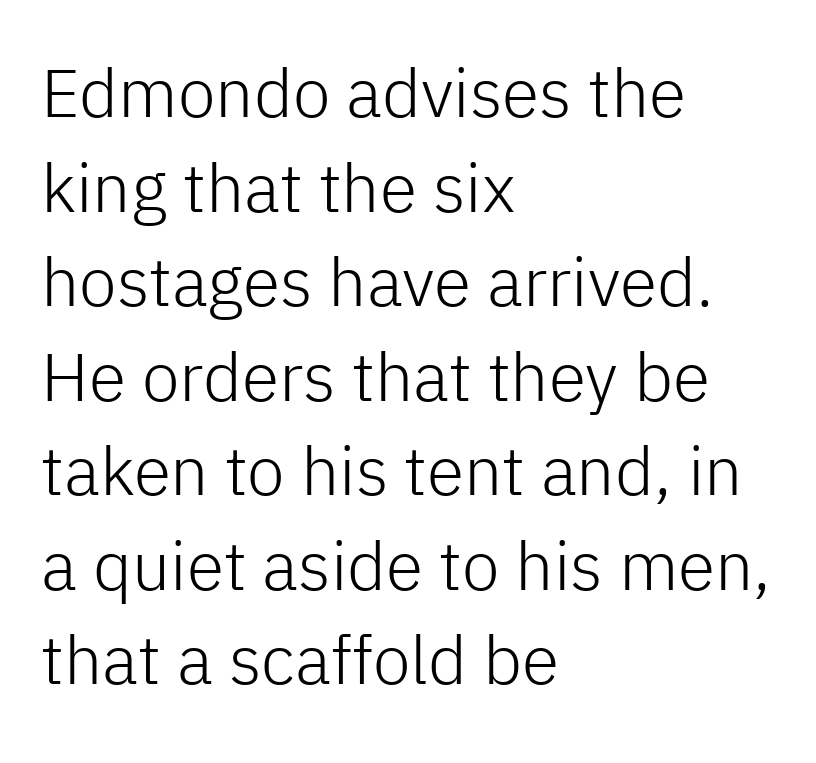
The text block is weighted toward the left margin, trailing off unevenly rightward. You could call the tracking neutral — neither tight nor loose. Characters remain perfectly vertical along every line. Evenly set lines give the paragraph a standard silhouette. This sample uses a sans-serif face. Type without underlining.
